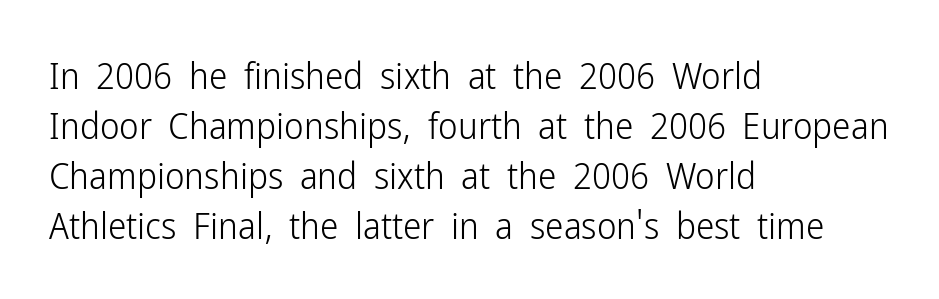
The image shows 37 px light, condensed sans-serif type, upright; set left-aligned, normal line spacing (1.35x), normal letter spacing, not underlined; low stroke contrast and a medium x-height.
